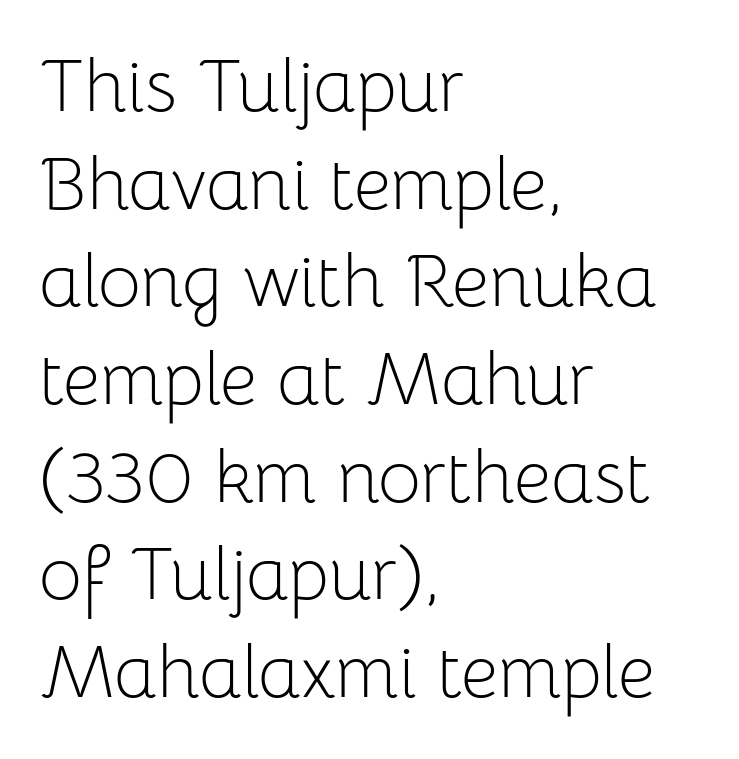
The image shows 74 px light sans-serif type, upright; set left-aligned, normal line spacing (1.32x), normal letter spacing, not underlined; low stroke contrast and a medium x-height.
